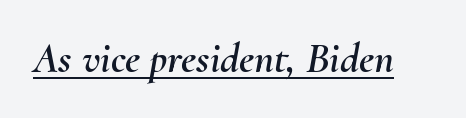
Q: Is the text italic (slanted)? A: Yes, it leans right by about 10 degrees.
Q: Is the text underlined? A: Yes.
Q: Is the spacing between letters normal or unusually wide? A: Normal.
Q: Width (condensed, normal, or wide)? A: Normal.
Q: Stroke contrast? A: Medium.
Q: x-height? A: Small.
Q: Monospaced? A: No.
